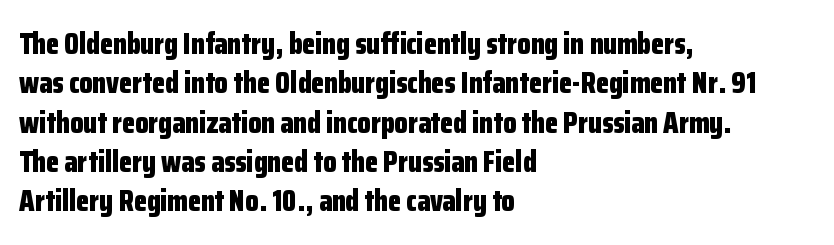
{"serif": "no", "italic": "no", "bold": "yes", "weight": "bold", "width": "condensed", "stroke_contrast": "low", "x_height": "medium", "monospaced": "no", "underline": "no", "align": "left", "line_spacing": "normal", "line_spacing_ratio": 1.31, "letter_spacing": "normal", "letter_spacing_em": 0.0, "glyph_px": 30}
